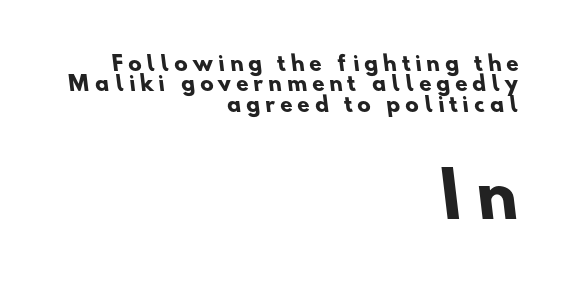
{"serif": "no", "bold": "yes", "weight": "heavy", "width": "normal", "stroke_contrast": "low", "x_height": "small", "monospaced": "no", "underline": "no", "align": "right", "line_spacing": "tight", "line_spacing_ratio": 1.02, "letter_spacing": "wide", "letter_spacing_em": 0.26, "larger_block": "second", "size_ratio": 3.05, "glyph_px": 61}
